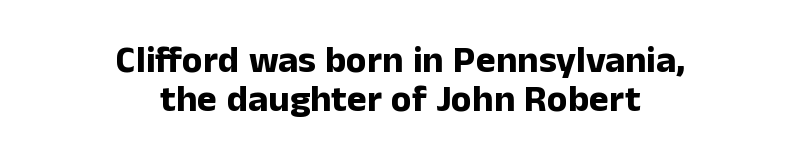
Q: Is the text bold? A: Yes.
Q: Is the text italic (slanted)? A: No, it is upright.
Q: Is the typeface a serif or a sans-serif typeface? A: Sans-serif.
Q: Is the text underlined? A: No.
Q: How is the paragraph aligned? A: Centered.
Q: Is the spacing between letters normal or unusually wide? A: Normal.
Q: Is the spacing between lines tight, normal or loose? A: Tight.
Q: Width (condensed, normal, or wide)? A: Normal.
Q: Stroke contrast? A: Low.
Q: x-height? A: Medium.
Q: Monospaced? A: No.
